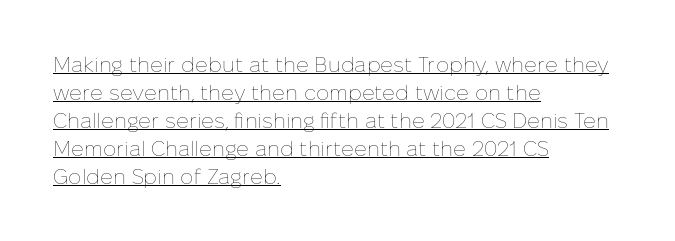
Q: Is the text bold? A: No.
Q: Is the text italic (slanted)? A: No, it is upright.
Q: Is the text underlined? A: Yes.
Q: How is the paragraph aligned? A: Left-aligned.
Q: Is the spacing between letters normal or unusually wide? A: Normal.
Q: Is the spacing between lines tight, normal or loose? A: Normal.
